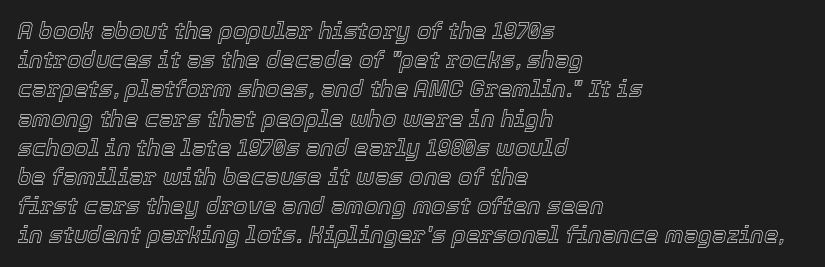
Q: Is the text italic (slanted)? A: Yes, it leans right by about 12 degrees.
Q: Is the text underlined? A: No.
Q: How is the paragraph aligned? A: Left-aligned.
Q: Is the spacing between letters normal or unusually wide? A: Normal.
Q: Is the spacing between lines tight, normal or loose? A: Normal.
